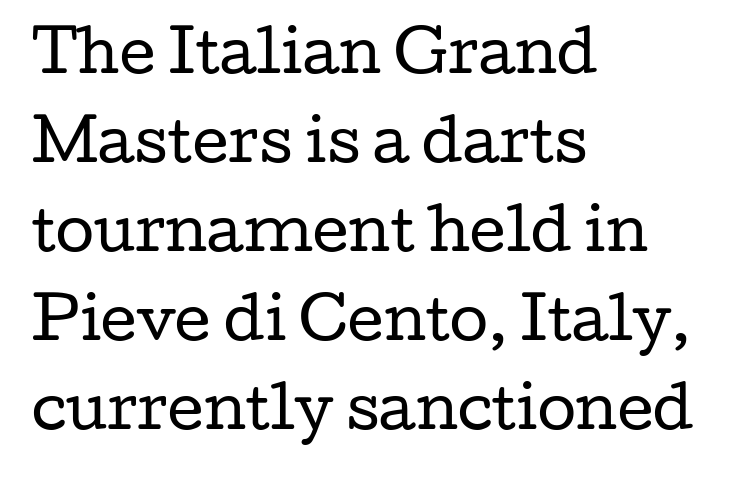
{"serif": "yes", "italic": "no", "bold": "no", "weight": "regular", "width": "wide", "stroke_contrast": "low", "x_height": "medium", "monospaced": "no", "underline": "no", "align": "left", "line_spacing": "normal", "line_spacing_ratio": 1.59, "letter_spacing": "normal", "letter_spacing_em": 0.0, "glyph_px": 56}
